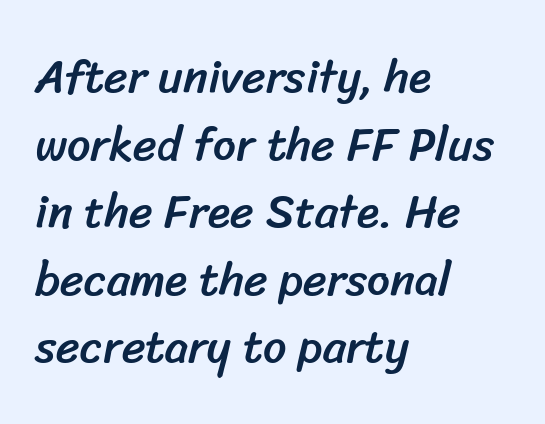
{"serif": "no", "width": "normal", "stroke_contrast": "low", "x_height": "medium", "monospaced": "no", "underline": "no", "align": "left", "line_spacing": "normal", "line_spacing_ratio": 1.47, "letter_spacing": "normal", "letter_spacing_em": 0.0, "glyph_px": 46}
